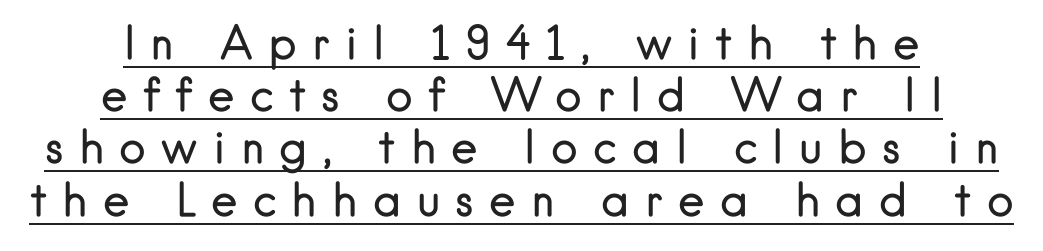
Q: Is the text bold? A: No.
Q: Is the text italic (slanted)? A: No, it is upright.
Q: Is the typeface a serif or a sans-serif typeface? A: Sans-serif.
Q: Is the text underlined? A: Yes.
Q: How is the paragraph aligned? A: Centered.
Q: Is the spacing between letters normal or unusually wide? A: Unusually wide.
Q: Width (condensed, normal, or wide)? A: Normal.
Q: Stroke contrast? A: Low.
Q: x-height? A: Small.
Q: Monospaced? A: No.
